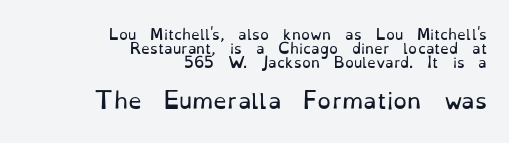
Q: Is the text bold? A: No.
Q: Is the text italic (slanted)? A: No, it is upright.
Q: Is the text underlined? A: No.
Q: How is the paragraph aligned? A: Right-aligned.
Q: Is the spacing between letters normal or unusually wide? A: Normal.
Q: Is the spacing between lines tight, normal or loose? A: Tight.
Q: Which block of text is set in a larger size, the first (top) or the second (bottom)? A: The second (bottom) one.
